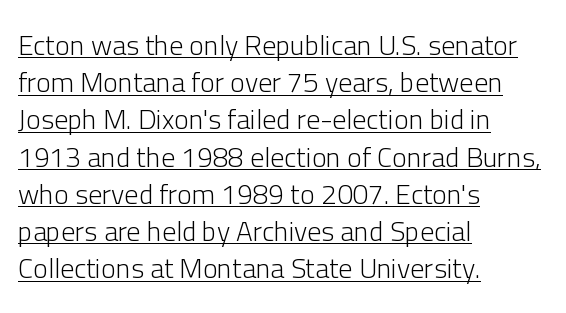
Q: Is the text bold? A: No.
Q: Is the text italic (slanted)? A: No, it is upright.
Q: Is the typeface a serif or a sans-serif typeface? A: Sans-serif.
Q: Is the text underlined? A: Yes.
Q: How is the paragraph aligned? A: Left-aligned.
Q: Is the spacing between letters normal or unusually wide? A: Normal.
Q: Is the spacing between lines tight, normal or loose? A: Normal.
Q: Width (condensed, normal, or wide)? A: Normal.
Q: Stroke contrast? A: Low.
Q: x-height? A: Medium.
Q: Monospaced? A: No.
